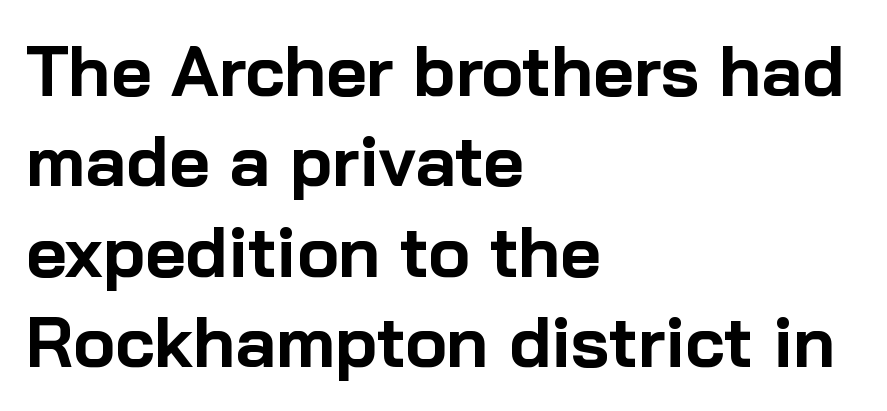
Q: Is the text bold? A: Yes.
Q: Is the text italic (slanted)? A: No, it is upright.
Q: Is the typeface a serif or a sans-serif typeface? A: Sans-serif.
Q: Is the text underlined? A: No.
Q: How is the paragraph aligned? A: Left-aligned.
Q: Is the spacing between letters normal or unusually wide? A: Normal.
Q: Is the spacing between lines tight, normal or loose? A: Normal.
Q: Width (condensed, normal, or wide)? A: Normal.
Q: Stroke contrast? A: Low.
Q: x-height? A: Medium.
Q: Monospaced? A: No.
